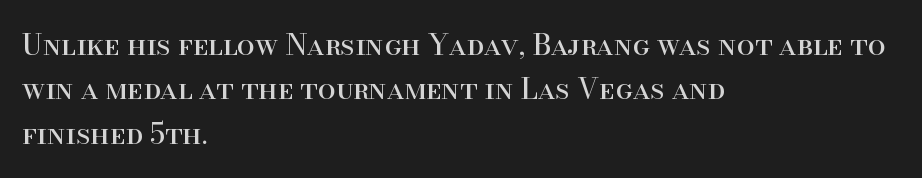
Honestly, the letter spacing is just normal — you wouldn't notice it. Notice how the passage keeps a crisp vertical edge on the left only. Notice how descenders clear the ascenders below comfortably — that's standard leading. Compared with a typical body face, this is equally light or lighter still. The area under the type is left untouched. These lines are rendered in a variable-pitch font.
